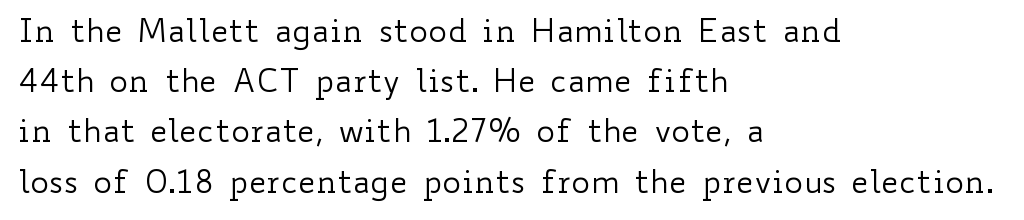
{"italic": "no", "bold": "no", "weight": "regular", "width": "wide", "stroke_contrast": "low", "x_height": "small", "monospaced": "no", "underline": "no", "align": "left", "line_spacing": "normal", "line_spacing_ratio": 1.57, "letter_spacing": "normal", "letter_spacing_em": 0.0, "glyph_px": 32}
